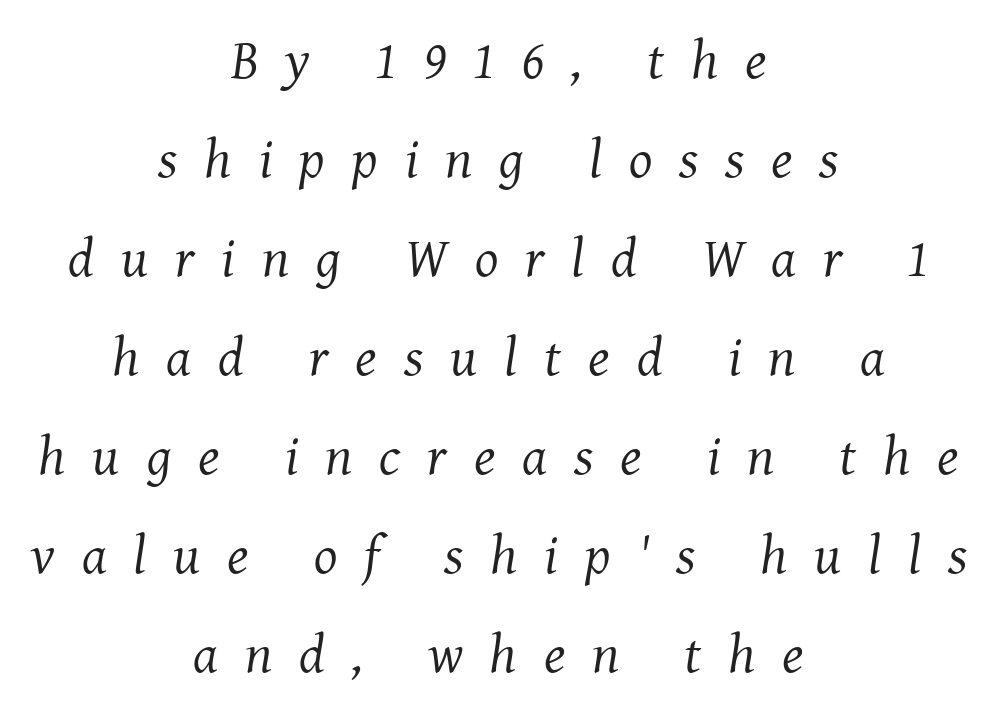
Each line is balanced around a shared central axis. The typography opts for an oblique posture over an upright one. The letters advance in unequal steps, a hallmark of proportional type. The text was rendered using a seriffed face with decorative stroke endings. Descender tails drop into unmarked territory. The horizontal fit of the characters is loose and conspicuously gappy.
